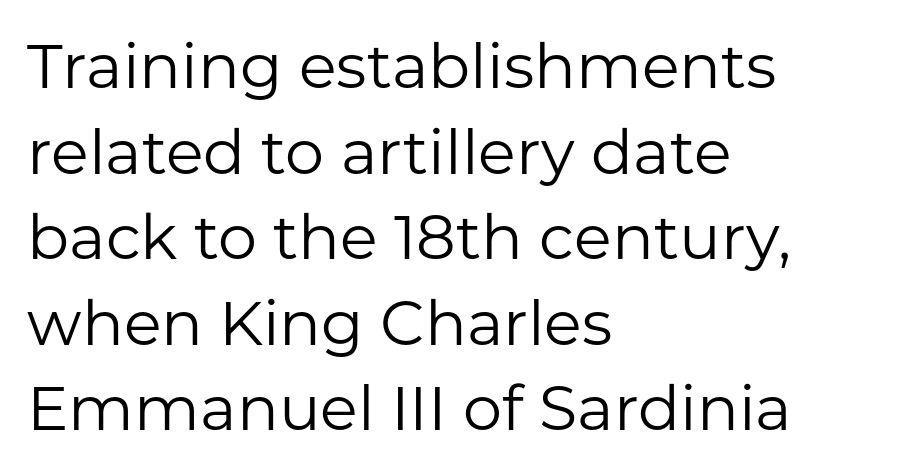
Q: Is the text bold? A: No.
Q: Is the text italic (slanted)? A: No, it is upright.
Q: Is the typeface a serif or a sans-serif typeface? A: Sans-serif.
Q: Is the text underlined? A: No.
Q: How is the paragraph aligned? A: Left-aligned.
Q: Is the spacing between letters normal or unusually wide? A: Normal.
Q: Is the spacing between lines tight, normal or loose? A: Normal.
Q: Width (condensed, normal, or wide)? A: Normal.
Q: Stroke contrast? A: Low.
Q: x-height? A: Medium.
Q: Monospaced? A: No.
